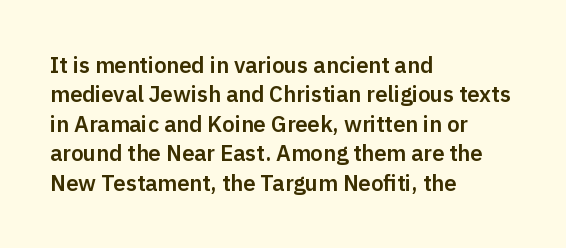
{"italic": "no", "underline": "no", "align": "left", "line_spacing": "normal", "line_spacing_ratio": 1.34, "letter_spacing": "normal", "letter_spacing_em": 0.0, "glyph_px": 22}
